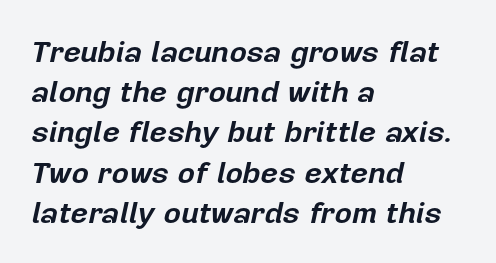
The image shows 30 px bold type, italic (leaning right); set left-aligned, normal line spacing (1.34x), normal letter spacing, not underlined; low stroke contrast and a medium x-height.
